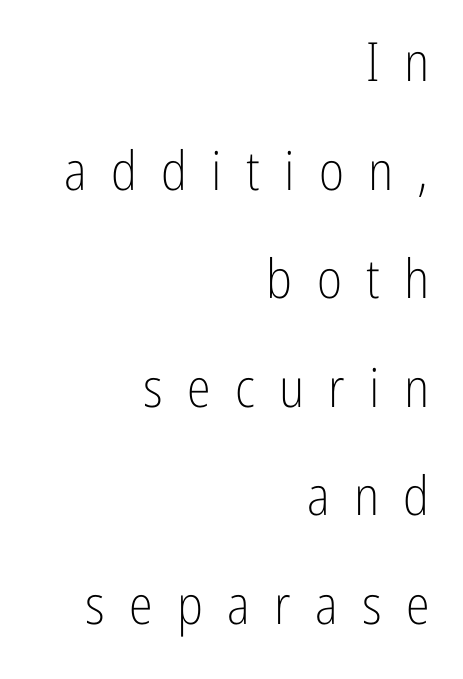
Q: Is the text bold? A: No.
Q: Is the text italic (slanted)? A: No, it is upright.
Q: Is the typeface a serif or a sans-serif typeface? A: Sans-serif.
Q: Is the text underlined? A: No.
Q: How is the paragraph aligned? A: Right-aligned.
Q: Is the spacing between letters normal or unusually wide? A: Unusually wide.
Q: Is the spacing between lines tight, normal or loose? A: Loose.
Q: Width (condensed, normal, or wide)? A: Condensed.
Q: Stroke contrast? A: Low.
Q: x-height? A: Medium.
Q: Monospaced? A: No.
